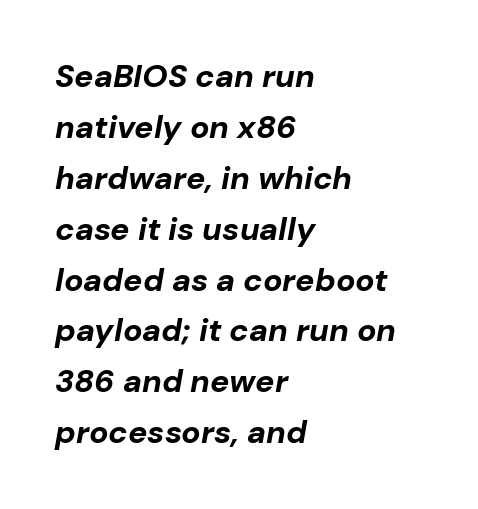
{"italic": "yes", "lean": "right", "slant_degrees": 10, "bold": "yes", "weight": "bold", "width": "normal", "stroke_contrast": "low", "x_height": "medium", "monospaced": "no", "underline": "no", "align": "left", "line_spacing": "normal", "line_spacing_ratio": 1.59, "letter_spacing": "normal", "letter_spacing_em": 0.0, "glyph_px": 32}
